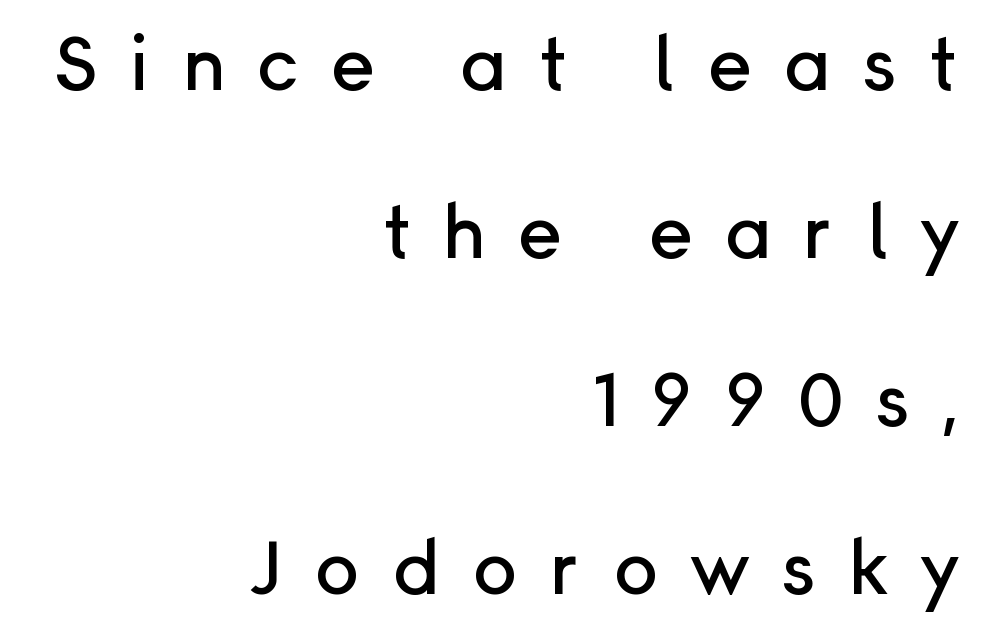
Q: Is the text italic (slanted)? A: No, it is upright.
Q: Is the typeface a serif or a sans-serif typeface? A: Sans-serif.
Q: Is the text underlined? A: No.
Q: How is the paragraph aligned? A: Right-aligned.
Q: Is the spacing between letters normal or unusually wide? A: Unusually wide.
Q: Is the spacing between lines tight, normal or loose? A: Loose.
Q: Width (condensed, normal, or wide)? A: Normal.
Q: Stroke contrast? A: Low.
Q: x-height? A: Medium.
Q: Monospaced? A: No.
